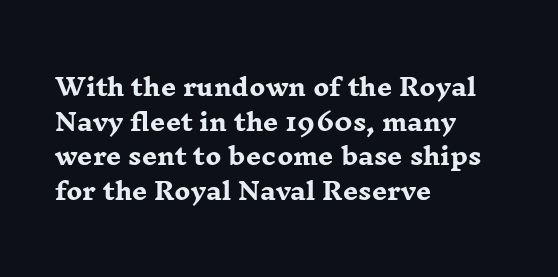
{"italic": "no", "bold": "yes", "underline": "no", "align": "left", "line_spacing": "normal", "line_spacing_ratio": 1.44, "letter_spacing": "normal", "letter_spacing_em": 0.0, "glyph_px": 24}
